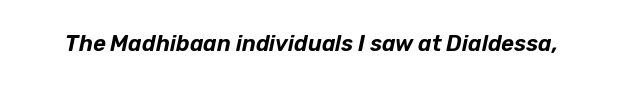
The specimen omits any rule beneath the text block's lines. Italic: yes, the glyphs are oblique. Compared with typical body copy, the letter spacing here is the same.
